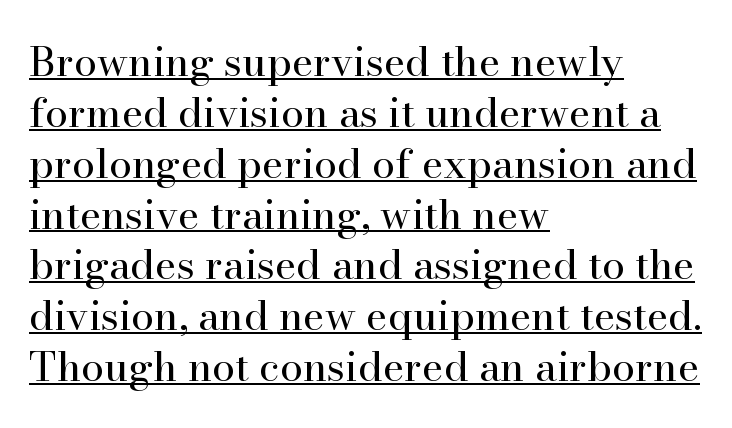
Q: Is the text bold? A: No.
Q: Is the text italic (slanted)? A: No, it is upright.
Q: Is the typeface a serif or a sans-serif typeface? A: Serif.
Q: Is the text underlined? A: Yes.
Q: How is the paragraph aligned? A: Left-aligned.
Q: Is the spacing between letters normal or unusually wide? A: Normal.
Q: Width (condensed, normal, or wide)? A: Normal.
Q: Stroke contrast? A: High.
Q: x-height? A: Small.
Q: Monospaced? A: No.
